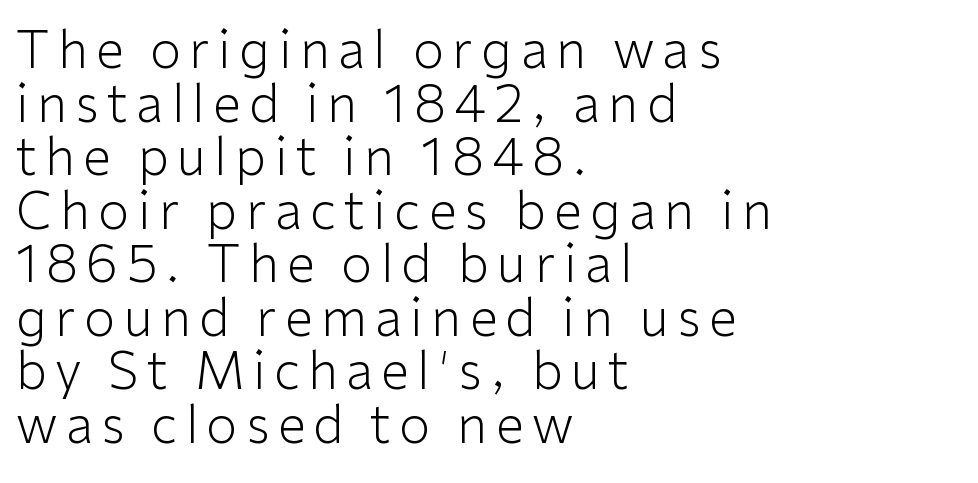
Quick note: underline off. The letters advance in unequal steps, a hallmark of proportional type. No chunkiness to these letters — they're not bold. If you measured baseline to baseline, you'd find a short distance.
